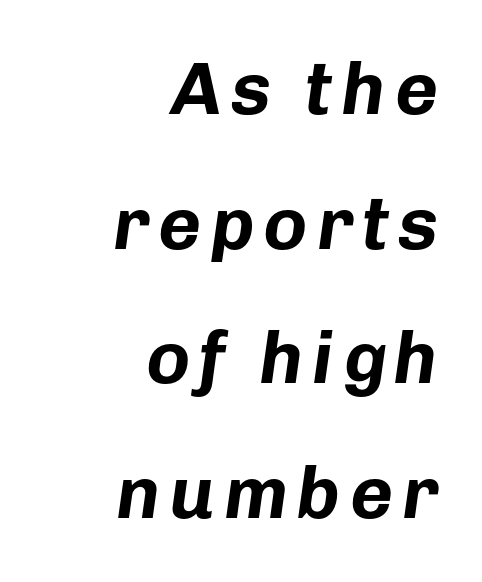
{"italic": "yes", "lean": "right", "slant_degrees": 8, "bold": "yes", "weight": "bold", "width": "normal", "stroke_contrast": "low", "x_height": "medium", "monospaced": "no", "underline": "no", "align": "right", "line_spacing_ratio": 1.82, "glyph_px": 74}
